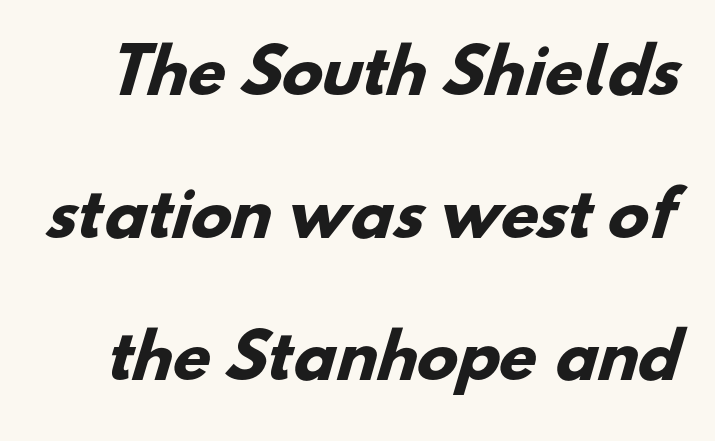
The image shows 61 px heavy sans-serif type; set loose line spacing (2.34x), normal letter spacing, not underlined; low stroke contrast and a small x-height.
